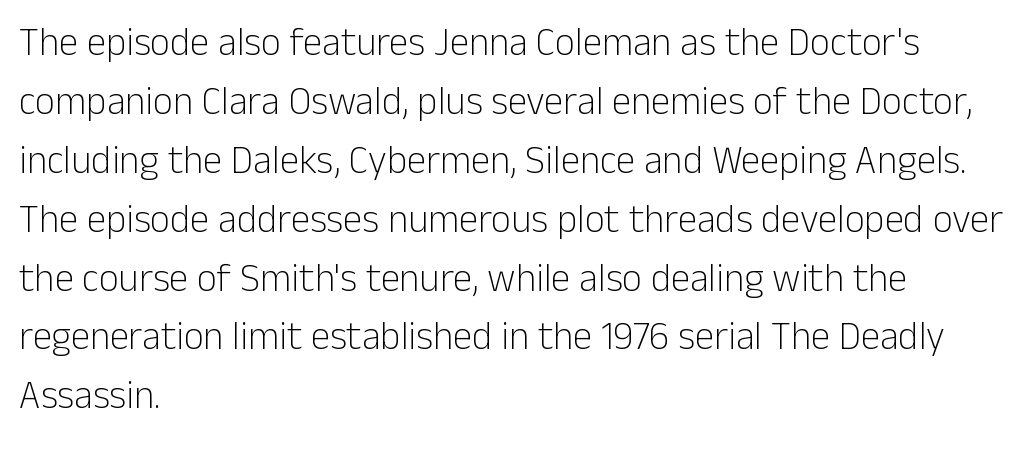
Q: Is the text bold? A: No.
Q: Is the text italic (slanted)? A: No, it is upright.
Q: Is the typeface a serif or a sans-serif typeface? A: Sans-serif.
Q: Is the text underlined? A: No.
Q: How is the paragraph aligned? A: Left-aligned.
Q: Is the spacing between letters normal or unusually wide? A: Normal.
Q: Is the spacing between lines tight, normal or loose? A: Normal.
Q: Width (condensed, normal, or wide)? A: Normal.
Q: Stroke contrast? A: Low.
Q: x-height? A: Medium.
Q: Monospaced? A: No.
